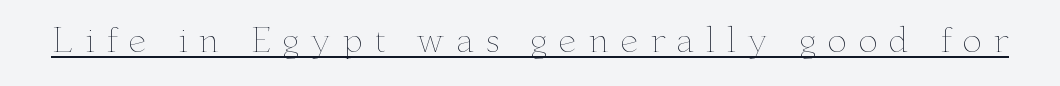
Q: Is the text bold? A: No.
Q: Is the text italic (slanted)? A: No, it is upright.
Q: Is the text underlined? A: Yes.
Q: Is the spacing between letters normal or unusually wide? A: Unusually wide.
Q: Width (condensed, normal, or wide)? A: Wide.
Q: Stroke contrast? A: Low.
Q: x-height? A: Small.
Q: Monospaced? A: No.
